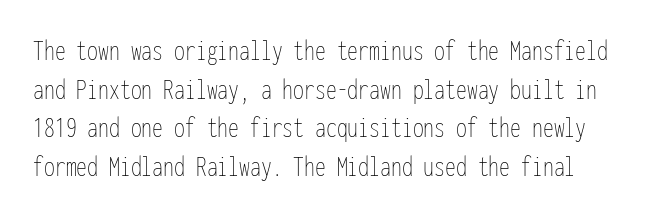
{"italic": "no", "bold": "no", "weight": "thin", "width": "condensed", "stroke_contrast": "low", "x_height": "medium", "monospaced": "yes", "underline": "no", "line_spacing": "normal", "line_spacing_ratio": 1.25, "letter_spacing": "normal", "letter_spacing_em": 0.0, "glyph_px": 31}
